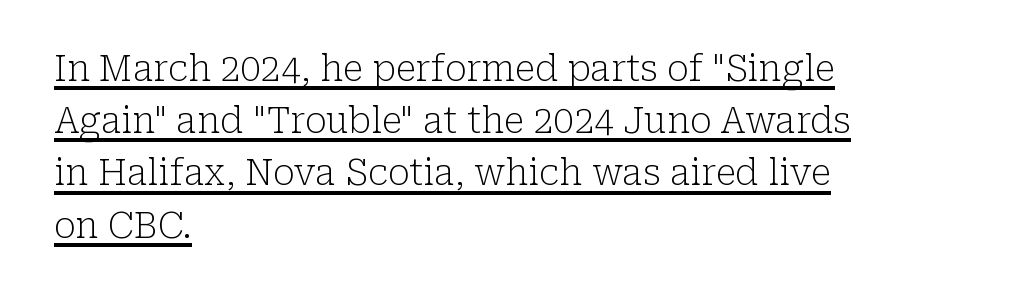
Q: Is the text bold? A: No.
Q: Is the text italic (slanted)? A: No, it is upright.
Q: Is the typeface a serif or a sans-serif typeface? A: Serif.
Q: Is the text underlined? A: Yes.
Q: How is the paragraph aligned? A: Left-aligned.
Q: Is the spacing between letters normal or unusually wide? A: Normal.
Q: Is the spacing between lines tight, normal or loose? A: Normal.
Q: Width (condensed, normal, or wide)? A: Normal.
Q: Stroke contrast? A: Low.
Q: x-height? A: Medium.
Q: Monospaced? A: No.
